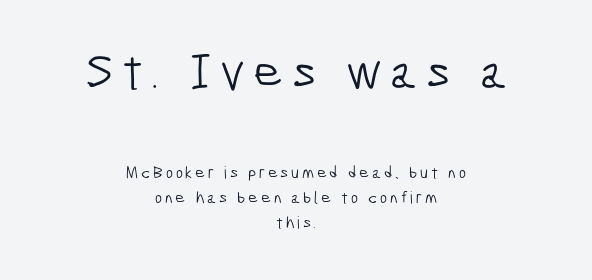
{"serif": "no", "bold": "no", "weight": "light", "width": "condensed", "stroke_contrast": "low", "x_height": "medium", "monospaced": "no", "underline": "no", "align": "center", "line_spacing": "normal", "line_spacing_ratio": 1.49, "larger_block": "first", "size_ratio": 3.0, "glyph_px": 51}
